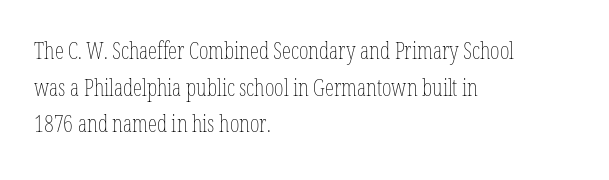
The image shows 23 px text type, upright; set left-aligned, normal line spacing (1.59x), normal letter spacing, not underlined.
